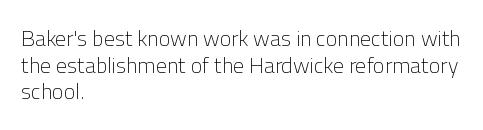
Q: Is the text bold? A: No.
Q: Is the text italic (slanted)? A: No, it is upright.
Q: Is the text underlined? A: No.
Q: How is the paragraph aligned? A: Left-aligned.
Q: Is the spacing between letters normal or unusually wide? A: Normal.
